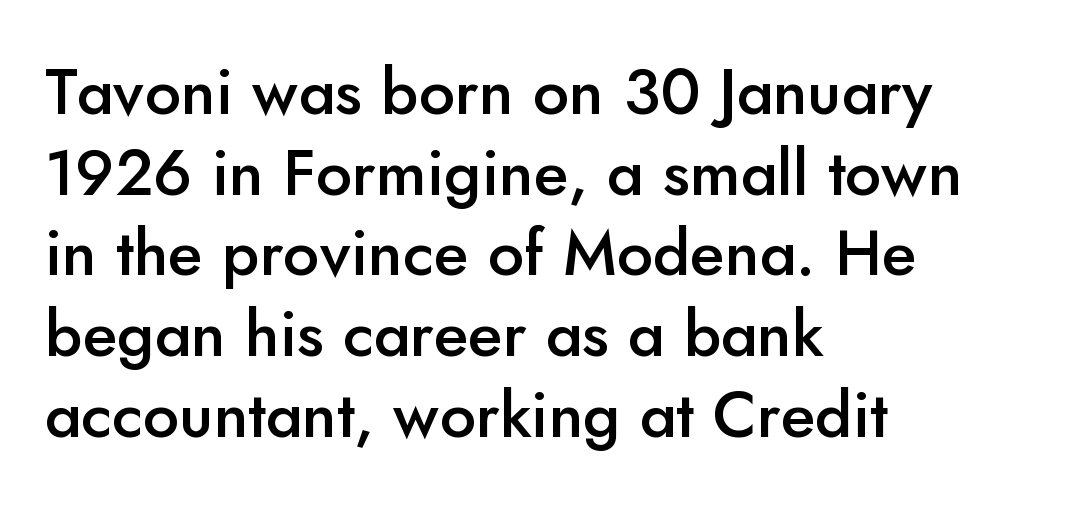
{"serif": "no", "italic": "no", "bold": "semi", "weight": "semibold", "width": "normal", "stroke_contrast": "low", "x_height": "small", "monospaced": "no", "underline": "no", "align": "left", "line_spacing": "normal", "line_spacing_ratio": 1.26, "letter_spacing": "normal", "letter_spacing_em": 0.0, "glyph_px": 64}
